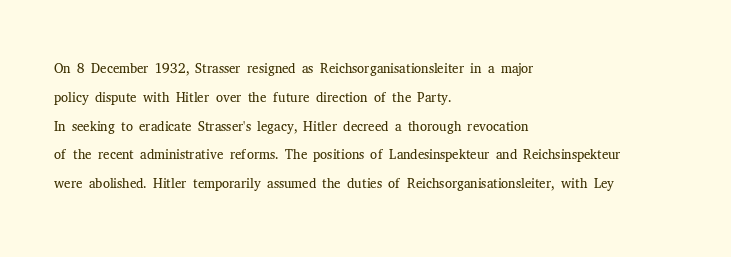
Vertical strokes here are truly vertical. The typesetting does not lean heavy: it is not bold. These lines keep a tight, regular rhythm from letter to letter. Anything drawn beneath the words? Only blank space. The designer left line spacing at the default. Caption: multi-line text, flush left, ragged right.
